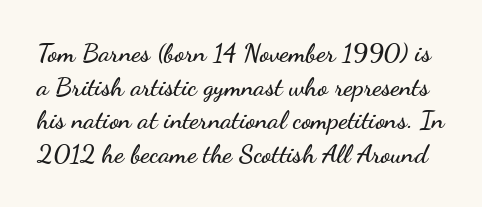
{"underline": "no", "line_spacing": "normal", "line_spacing_ratio": 1.29, "letter_spacing": "normal", "letter_spacing_em": 0.0, "glyph_px": 26}
